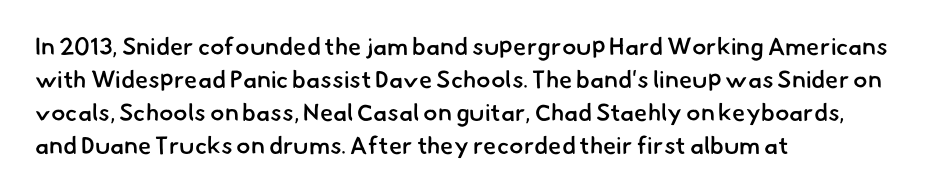
Caption: standard tracking, unaltered. Glance below the letters and you will spot only blank space. Horizontal alignment here is leftward, the default for most running prose. The passage shown stacks its lines at a standard gap.
